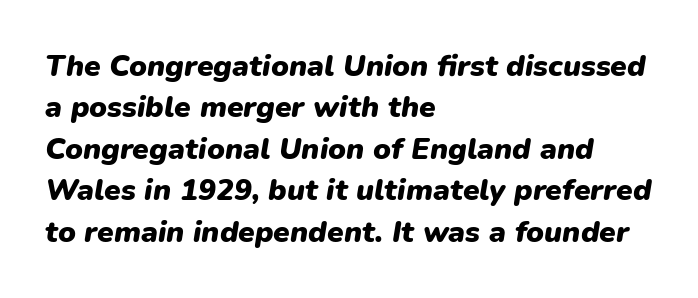
Here the glyphs are tracked normally, forming tight word shapes. Compared with a centered layout, this one pins lines to the left instead. Slant detected: the letters are inclined. Weight: bold. Character widths vary here, with narrow letters taking less room than wide ones.
